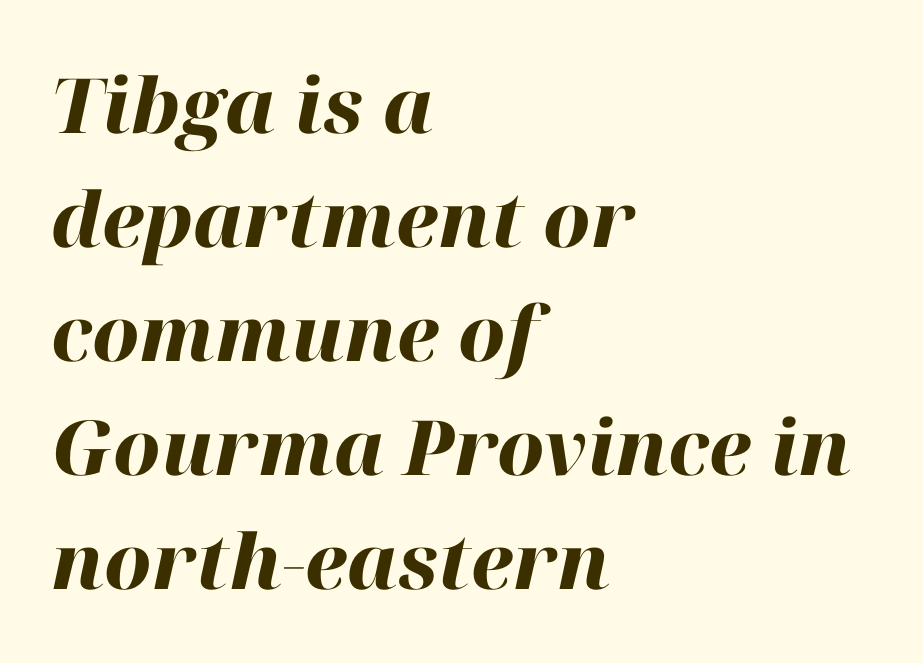
{"italic": "yes", "lean": "right", "slant_degrees": 12, "bold": "yes", "weight": "heavy", "width": "normal", "stroke_contrast": "high", "x_height": "medium", "monospaced": "no", "underline": "no", "align": "left", "line_spacing": "normal", "line_spacing_ratio": 1.5, "letter_spacing": "normal", "letter_spacing_em": 0.0, "glyph_px": 76}
